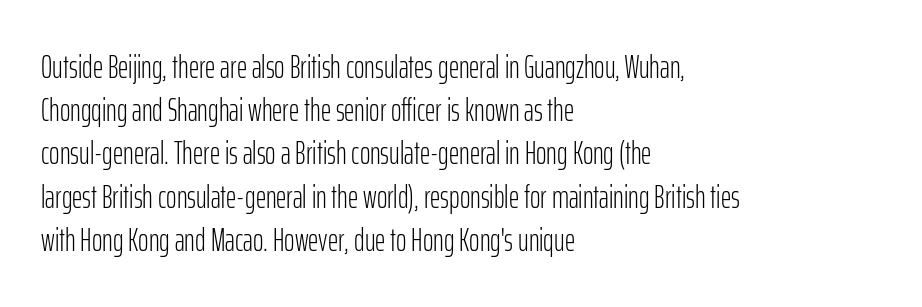
{"serif": "no", "italic": "no", "bold": "no", "weight": "light", "width": "condensed", "stroke_contrast": "low", "x_height": "medium", "monospaced": "no", "underline": "no", "align": "left", "line_spacing": "normal", "line_spacing_ratio": 1.35, "letter_spacing": "normal", "letter_spacing_em": 0.0, "glyph_px": 32}
